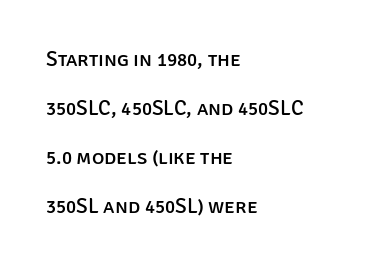
Q: Is the text italic (slanted)? A: No, it is upright.
Q: Is the text underlined? A: No.
Q: How is the paragraph aligned? A: Left-aligned.
Q: Is the spacing between letters normal or unusually wide? A: Normal.
Q: Is the spacing between lines tight, normal or loose? A: Loose.
